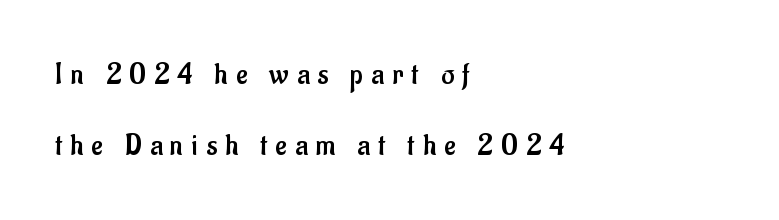
When letters stand straight like this, we call the style roman or upright. Letter spacing: wide. This is sans-serif lettering, the kind often seen on screens and signage. A typesetter would call this proportional, since set widths differ per character. If you drew a ruler down the left edge, every line would touch it. Regarding leading, the lines here are spaced well apart.
